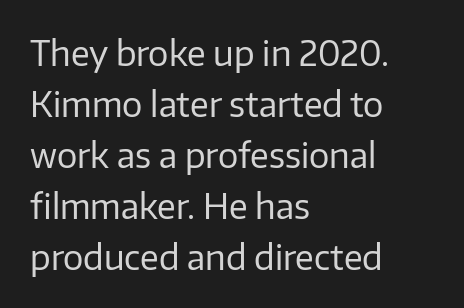
{"serif": "no", "italic": "no", "bold": "no", "weight": "regular", "width": "normal", "stroke_contrast": "low", "x_height": "medium", "monospaced": "no", "underline": "no", "align": "left", "line_spacing": "normal", "line_spacing_ratio": 1.5, "letter_spacing": "normal", "letter_spacing_em": 0.0, "glyph_px": 34}
